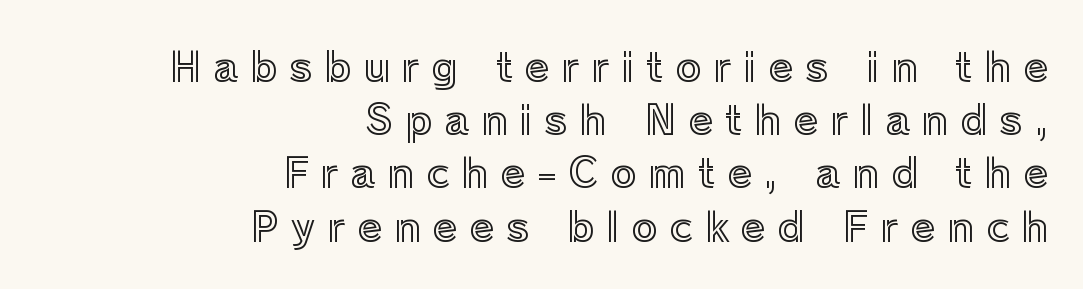
Q: Is the text italic (slanted)? A: No, it is upright.
Q: Is the text underlined? A: No.
Q: How is the paragraph aligned? A: Right-aligned.
Q: Is the spacing between letters normal or unusually wide? A: Unusually wide.
Q: Is the spacing between lines tight, normal or loose? A: Normal.
Q: Width (condensed, normal, or wide)? A: Normal.
Q: x-height? A: Medium.
Q: Monospaced? A: No.
